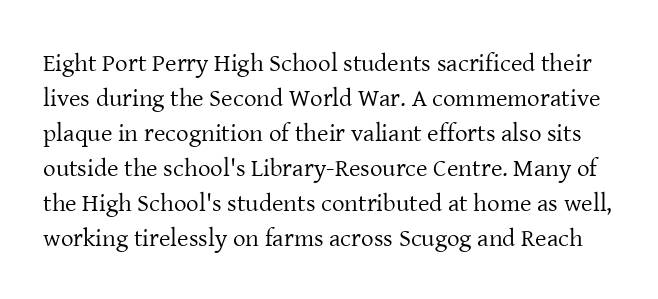
{"italic": "no", "bold": "no", "underline": "no", "line_spacing": "normal", "line_spacing_ratio": 1.4, "letter_spacing": "normal", "letter_spacing_em": 0.0, "glyph_px": 25}
